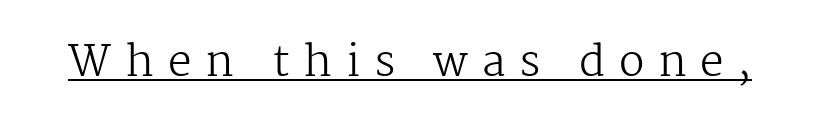
The image shows 42 px regular-weight serif type, upright; set unusually wide letter spacing (+0.33 em), underlined; medium stroke contrast and a medium x-height.
